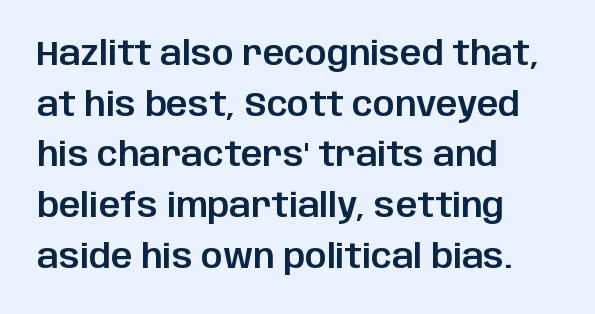
{"serif": "no", "italic": "no", "width": "normal", "stroke_contrast": "low", "x_height": "large", "monospaced": "no", "underline": "no", "align": "left", "line_spacing": "normal", "line_spacing_ratio": 1.49, "letter_spacing": "normal", "letter_spacing_em": 0.0, "glyph_px": 34}
